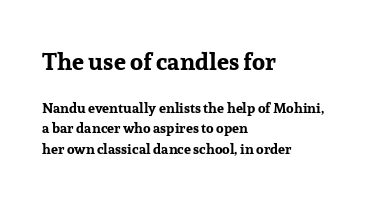
Q: Is the text bold? A: Yes.
Q: Is the text italic (slanted)? A: No, it is upright.
Q: Is the text underlined? A: No.
Q: How is the paragraph aligned? A: Left-aligned.
Q: Is the spacing between letters normal or unusually wide? A: Normal.
Q: Is the spacing between lines tight, normal or loose? A: Normal.
Q: Which block of text is set in a larger size, the first (top) or the second (bottom)? A: The first (top) one.
